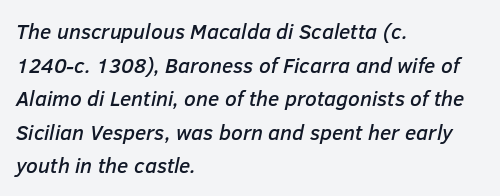
{"italic": "yes", "lean": "right", "slant_degrees": 12, "underline": "no", "align": "left", "line_spacing": "normal", "line_spacing_ratio": 1.6, "letter_spacing": "normal", "letter_spacing_em": 0.0, "glyph_px": 21}
